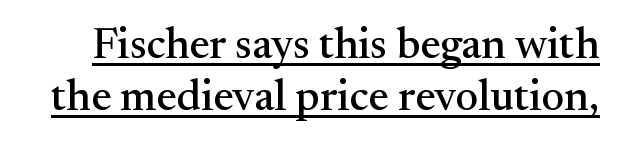
The image shows 44 px serif type, upright; set line spacing 1.19x, normal letter spacing, underlined; medium stroke contrast and a small x-height.
